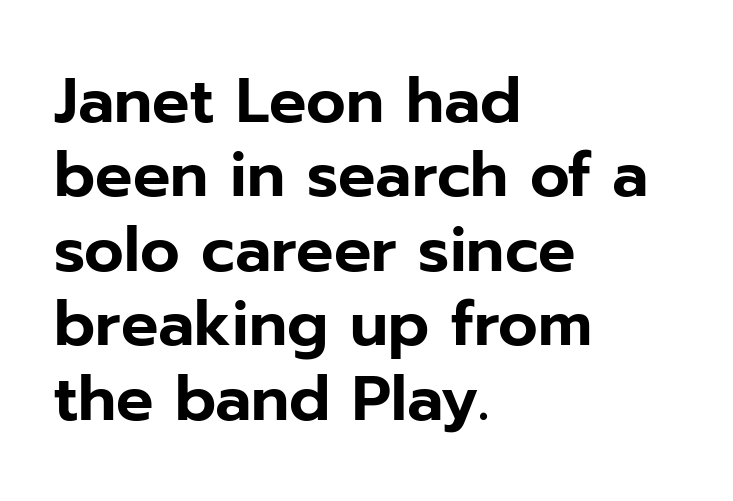
Q: Is the text italic (slanted)? A: No, it is upright.
Q: Is the typeface a serif or a sans-serif typeface? A: Sans-serif.
Q: Is the text underlined? A: No.
Q: How is the paragraph aligned? A: Left-aligned.
Q: Is the spacing between letters normal or unusually wide? A: Normal.
Q: Width (condensed, normal, or wide)? A: Normal.
Q: Stroke contrast? A: Low.
Q: x-height? A: Medium.
Q: Monospaced? A: No.
